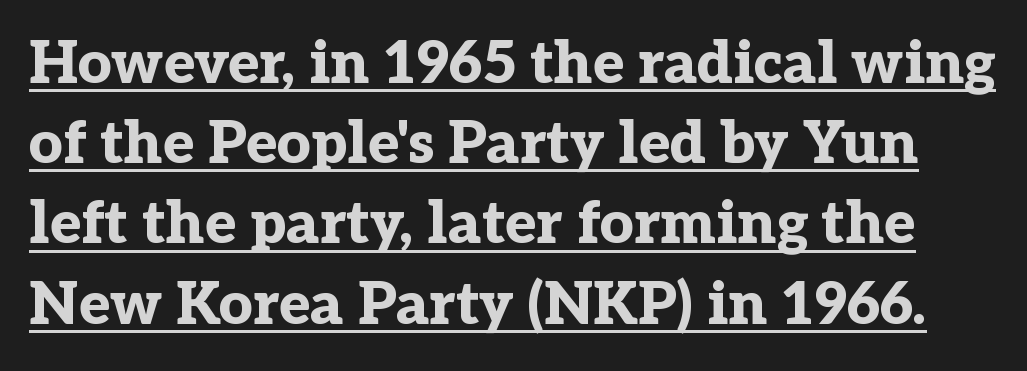
{"serif": "yes", "italic": "no", "bold": "yes", "weight": "bold", "width": "normal", "stroke_contrast": "low", "x_height": "medium", "monospaced": "no", "underline": "yes", "line_spacing": "normal", "line_spacing_ratio": 1.36, "letter_spacing": "normal", "letter_spacing_em": 0.0, "glyph_px": 59}
